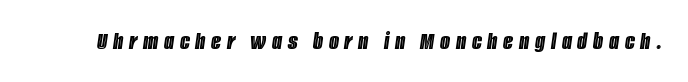
The image shows 26 px text type, italic (leaning right); set unusually wide letter spacing (+0.22 em), not underlined.
